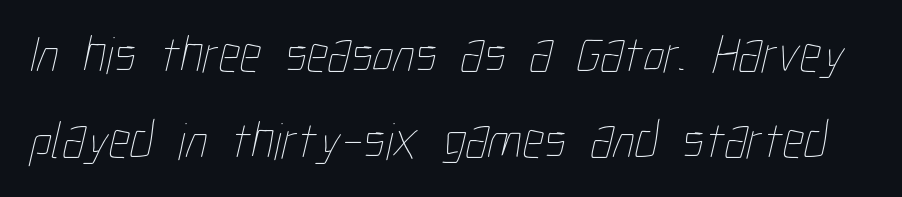
{"bold": "no", "weight": "thin", "width": "condensed", "stroke_contrast": "low", "x_height": "medium", "monospaced": "no", "underline": "no", "line_spacing": "normal", "line_spacing_ratio": 1.63, "letter_spacing": "normal", "letter_spacing_em": 0.0, "glyph_px": 53}
